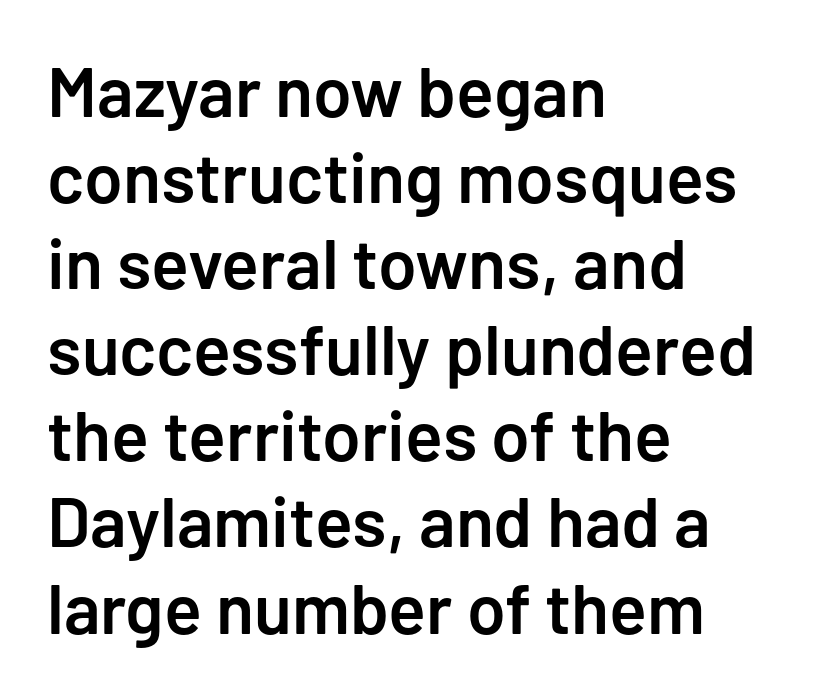
Q: Is the text bold? A: Semi-bold.
Q: Is the text italic (slanted)? A: No, it is upright.
Q: Is the typeface a serif or a sans-serif typeface? A: Sans-serif.
Q: Is the text underlined? A: No.
Q: How is the paragraph aligned? A: Left-aligned.
Q: Is the spacing between letters normal or unusually wide? A: Normal.
Q: Width (condensed, normal, or wide)? A: Normal.
Q: Stroke contrast? A: Low.
Q: x-height? A: Medium.
Q: Monospaced? A: No.
